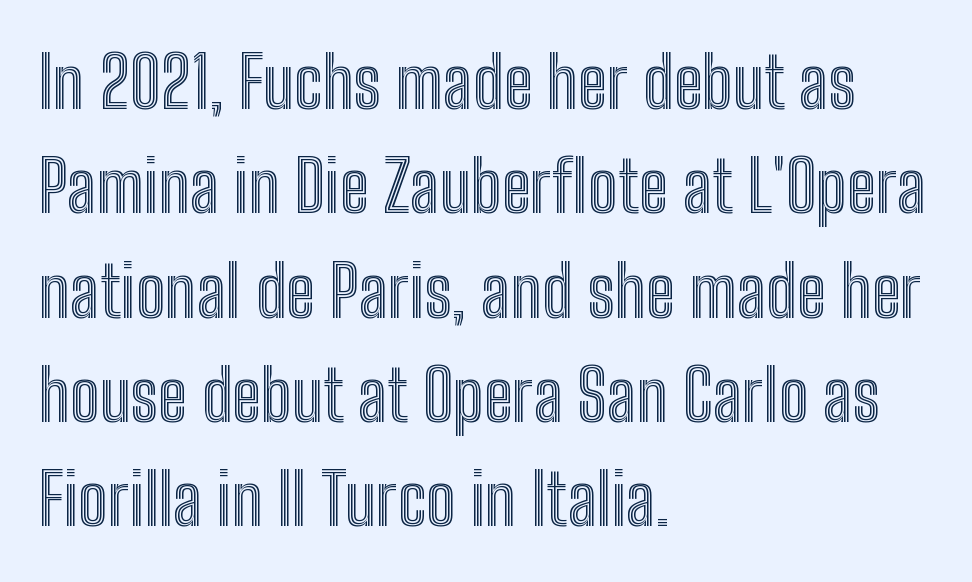
Words float on clear page, feet unadorned. Think of a printed novel: that variable character pitch is what you see here. The tracking reads as untouched default to a designer's eye. Does the leading feel generous? No, just average. In terms of posture, this sample is upright. The text block is weighted toward the left margin, trailing off unevenly rightward.
